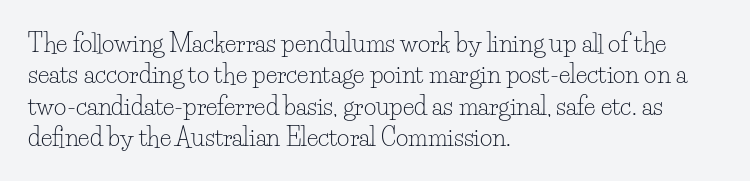
What stands out about the letter spacing? Nothing — it is the standard amount. Unmarked baselines from the first word to the last. The rendering anchors every line to the left-hand side. Regarding leading, the lines here are spaced in the standard way. Compared with a typical body face, this is equally light or lighter still. In terms of posture, this sample is upright.
